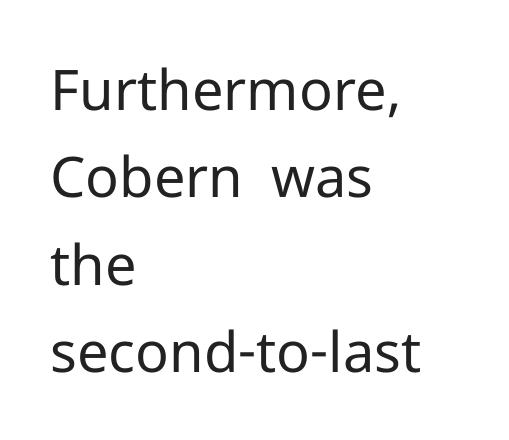
{"serif": "no", "italic": "no", "bold": "no", "weight": "regular", "width": "normal", "stroke_contrast": "low", "x_height": "medium", "monospaced": "no", "underline": "no", "align": "left", "line_spacing": "normal", "line_spacing_ratio": 1.56, "letter_spacing": "normal", "letter_spacing_em": 0.0, "glyph_px": 56}
